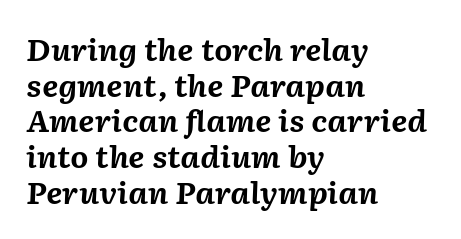
Q: Is the text bold? A: Yes.
Q: Is the text italic (slanted)? A: Yes, it leans right by about 2 degrees.
Q: Is the text underlined? A: No.
Q: How is the paragraph aligned? A: Left-aligned.
Q: Is the spacing between letters normal or unusually wide? A: Normal.
Q: Width (condensed, normal, or wide)? A: Normal.
Q: Stroke contrast? A: Medium.
Q: x-height? A: Medium.
Q: Monospaced? A: No.
